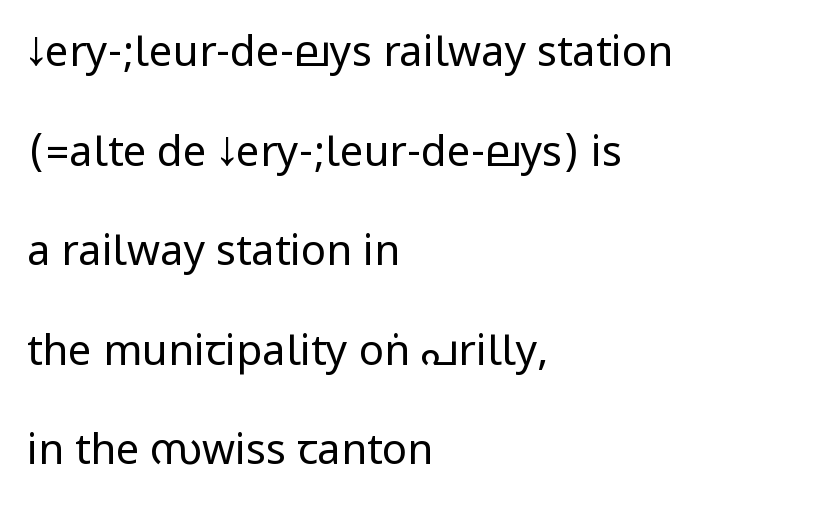
{"serif": "no", "italic": "no", "bold": "no", "weight": "regular", "width": "condensed", "stroke_contrast": "low", "underline": "no", "align": "left", "line_spacing": "loose", "line_spacing_ratio": 2.37, "letter_spacing": "normal", "letter_spacing_em": 0.0, "glyph_px": 42}
